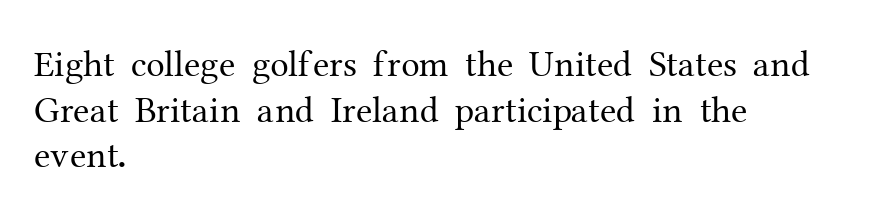
{"serif": "yes", "italic": "no", "bold": "no", "weight": "regular", "width": "normal", "stroke_contrast": "medium", "x_height": "medium", "monospaced": "no", "underline": "no", "align": "left", "line_spacing_ratio": 1.23, "letter_spacing": "normal", "letter_spacing_em": 0.0, "glyph_px": 37}
